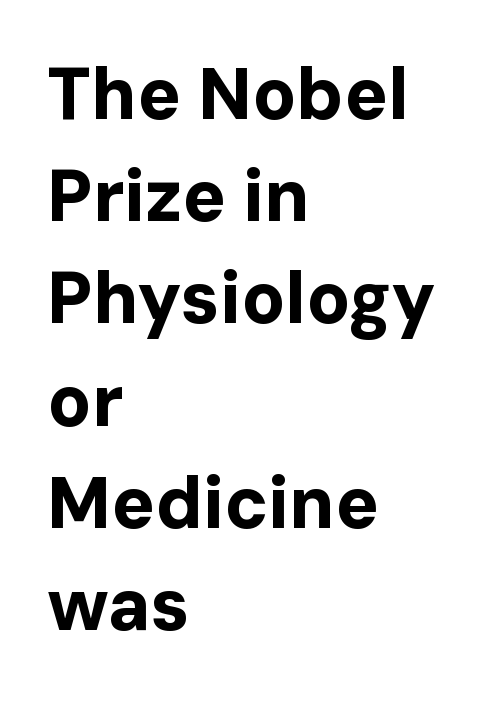
Spacing between characters is what you'd get straight out of the box. Teacher's note: observe the even left margin — that is flush-left alignment. Glance below the letters and you will spot only blank space. Pretty heavy lettering here — definitely bold. Character widths vary here, with narrow letters taking less room than wide ones.
